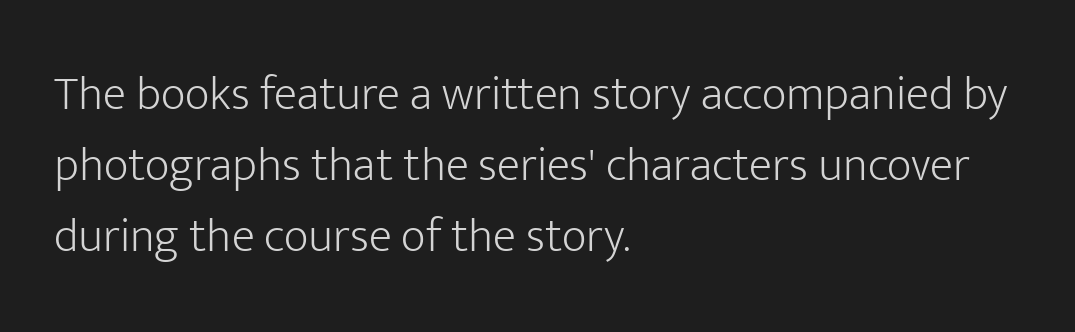
Q: Is the text bold? A: No.
Q: Is the text italic (slanted)? A: No, it is upright.
Q: Is the typeface a serif or a sans-serif typeface? A: Sans-serif.
Q: Is the text underlined? A: No.
Q: How is the paragraph aligned? A: Left-aligned.
Q: Is the spacing between letters normal or unusually wide? A: Normal.
Q: Is the spacing between lines tight, normal or loose? A: Normal.
Q: Width (condensed, normal, or wide)? A: Normal.
Q: Stroke contrast? A: Low.
Q: x-height? A: Medium.
Q: Monospaced? A: No.
